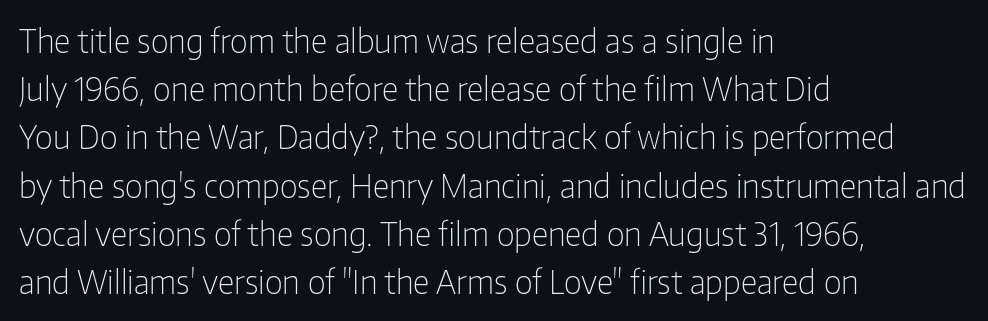
Q: Is the text bold? A: No.
Q: Is the text italic (slanted)? A: No, it is upright.
Q: Is the typeface a serif or a sans-serif typeface? A: Sans-serif.
Q: Is the text underlined? A: No.
Q: How is the paragraph aligned? A: Left-aligned.
Q: Is the spacing between letters normal or unusually wide? A: Normal.
Q: Is the spacing between lines tight, normal or loose? A: Normal.
Q: Width (condensed, normal, or wide)? A: Condensed.
Q: Stroke contrast? A: Low.
Q: x-height? A: Medium.
Q: Monospaced? A: No.
